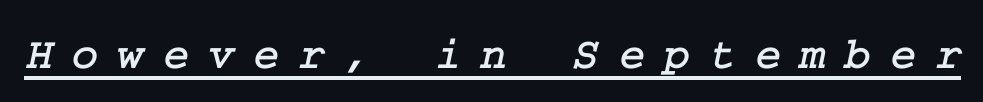
A baseline rule has been typeset under these characters. Serif or sans? Serif — the stroke terminals have little feet. You could only call the tracking loose — the letters float apart.
